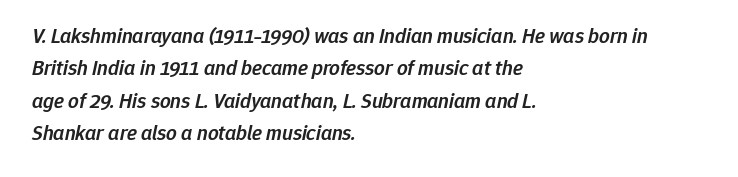
{"italic": "yes", "lean": "right", "slant_degrees": 12, "bold": "semi", "underline": "no", "align": "left", "line_spacing": "normal", "line_spacing_ratio": 1.54, "letter_spacing": "normal", "letter_spacing_em": 0.0, "glyph_px": 21}
